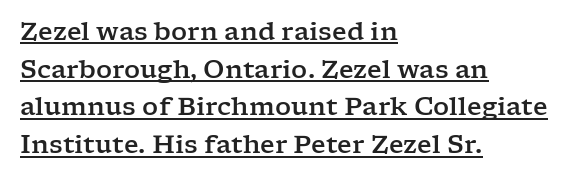
{"italic": "no", "underline": "yes", "align": "left", "line_spacing": "normal", "line_spacing_ratio": 1.51, "letter_spacing": "normal", "letter_spacing_em": 0.0, "glyph_px": 25}
